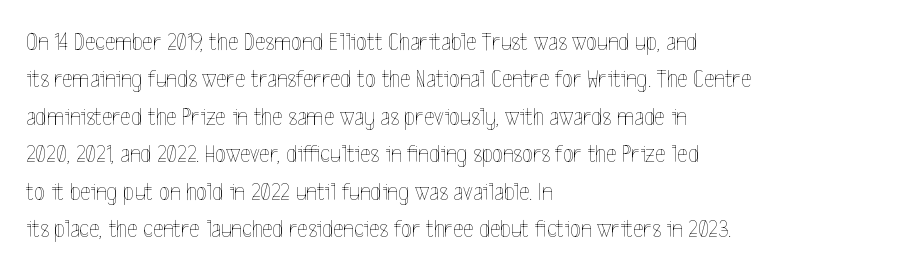
{"italic": "no", "bold": "no", "underline": "no", "align": "left", "line_spacing": "normal", "line_spacing_ratio": 1.5, "letter_spacing": "normal", "letter_spacing_em": 0.0, "glyph_px": 25}
